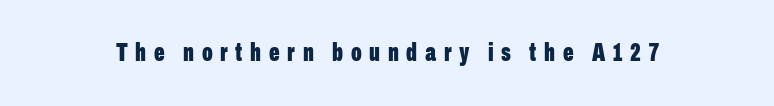
{"italic": "no", "bold": "yes", "underline": "no", "letter_spacing": "wide", "letter_spacing_em": 0.31, "glyph_px": 25}
